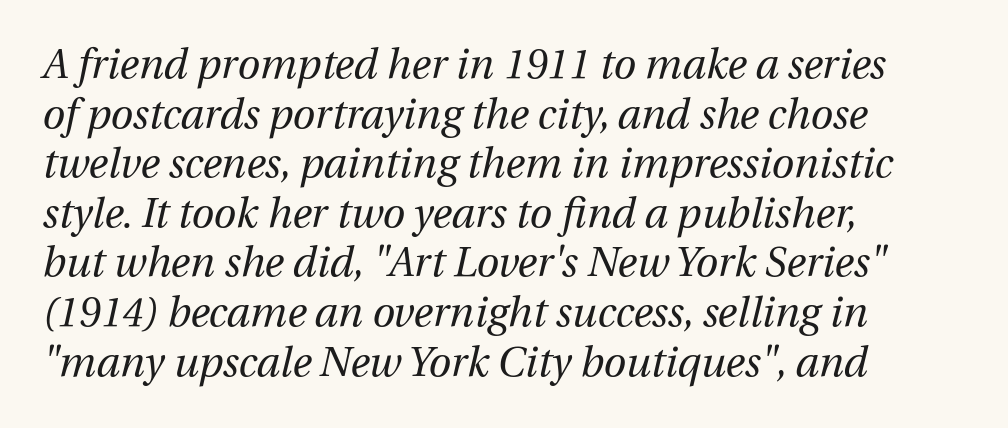
{"italic": "yes", "lean": "right", "slant_degrees": 12, "bold": "no", "weight": "regular", "width": "normal", "stroke_contrast": "medium", "x_height": "medium", "monospaced": "no", "underline": "no", "align": "left", "line_spacing_ratio": 1.21, "letter_spacing": "normal", "letter_spacing_em": 0.0, "glyph_px": 41}
